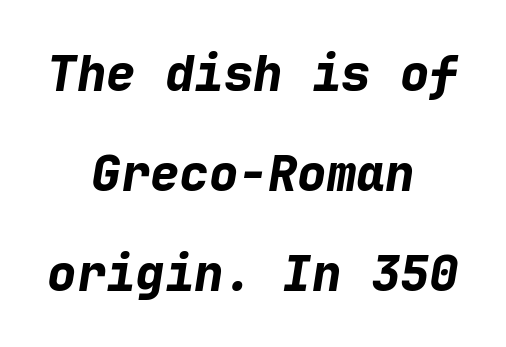
{"italic": "yes", "lean": "right", "slant_degrees": 9, "bold": "yes", "weight": "bold", "width": "normal", "stroke_contrast": "low", "x_height": "medium", "monospaced": "yes", "underline": "no", "align": "center", "line_spacing": "loose", "line_spacing_ratio": 2.04, "letter_spacing": "normal", "letter_spacing_em": 0.0, "glyph_px": 49}
